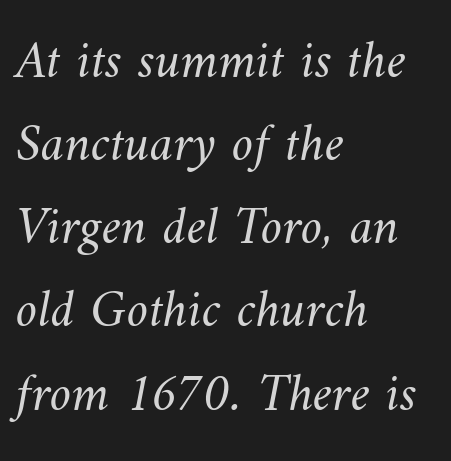
The type is set solid horizontally, with unmodified tracking. The passage shown is not underscored anywhere. Visually the block forms a straight wall on the left and a jagged coastline on the right. Compared with a typical body face, this is equally light or lighter still.
